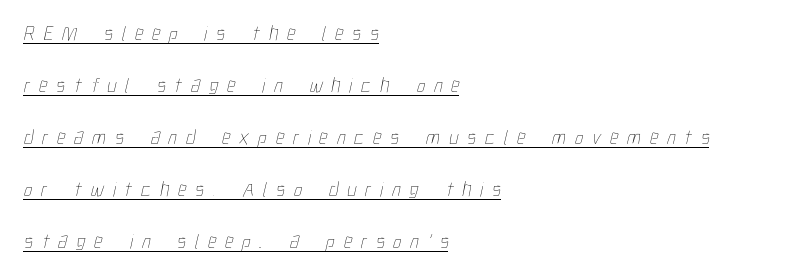
Q: Is the text bold? A: No.
Q: Is the text underlined? A: Yes.
Q: How is the paragraph aligned? A: Left-aligned.
Q: Is the spacing between letters normal or unusually wide? A: Unusually wide.
Q: Is the spacing between lines tight, normal or loose? A: Loose.
